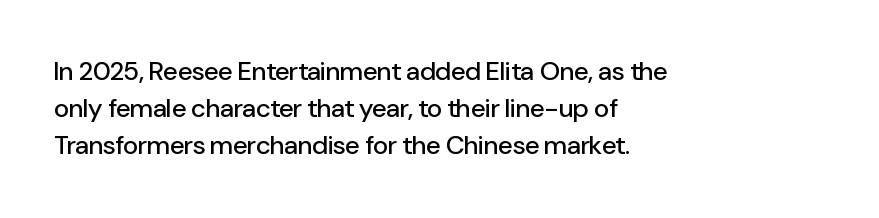
The image shows 26 px text type, upright; set left-aligned, normal line spacing (1.43x), normal letter spacing, not underlined.
